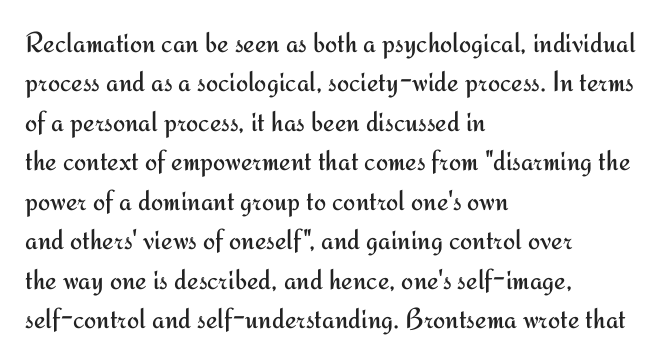
Q: Is the text bold? A: No.
Q: Is the text italic (slanted)? A: No, it is upright.
Q: Is the typeface a serif or a sans-serif typeface? A: Sans-serif.
Q: Is the text underlined? A: No.
Q: How is the paragraph aligned? A: Left-aligned.
Q: Is the spacing between letters normal or unusually wide? A: Normal.
Q: Is the spacing between lines tight, normal or loose? A: Normal.
Q: Width (condensed, normal, or wide)? A: Normal.
Q: Stroke contrast? A: Medium.
Q: x-height? A: Small.
Q: Monospaced? A: No.
